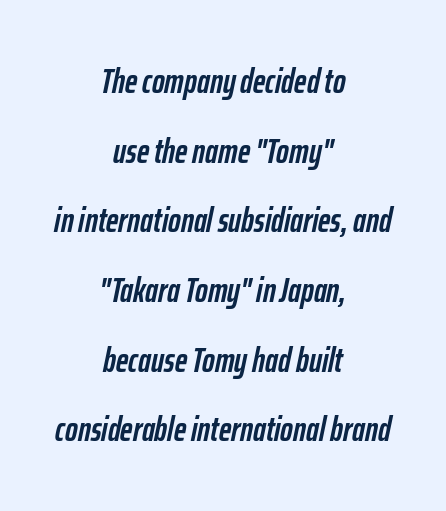
Q: Is the text bold? A: Yes.
Q: Is the text italic (slanted)? A: Yes, it leans right by about 12 degrees.
Q: Is the text underlined? A: No.
Q: How is the paragraph aligned? A: Centered.
Q: Is the spacing between letters normal or unusually wide? A: Normal.
Q: Is the spacing between lines tight, normal or loose? A: Loose.
Q: Width (condensed, normal, or wide)? A: Condensed.
Q: Stroke contrast? A: Low.
Q: x-height? A: Medium.
Q: Monospaced? A: No.
